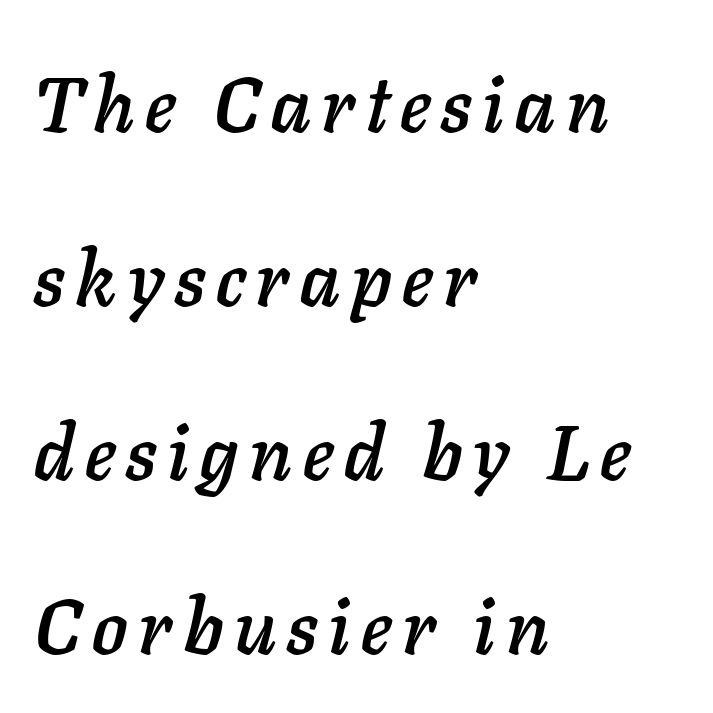
The image shows 78 px text type, italic (leaning right); set left-aligned, loose line spacing (2.23x), not underlined; low stroke contrast and a medium x-height.
